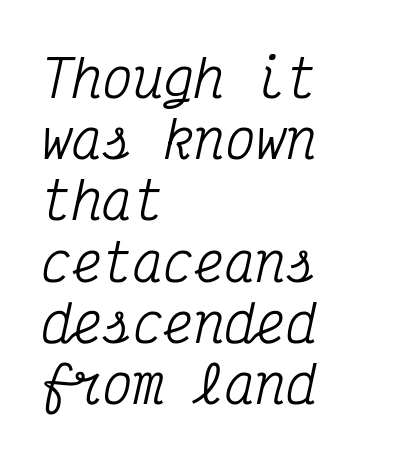
The image shows 51 px condensed serif type, italic (leaning right), monospaced; set left-aligned, line spacing 1.2x, normal letter spacing, not underlined; medium stroke contrast and a medium x-height.
